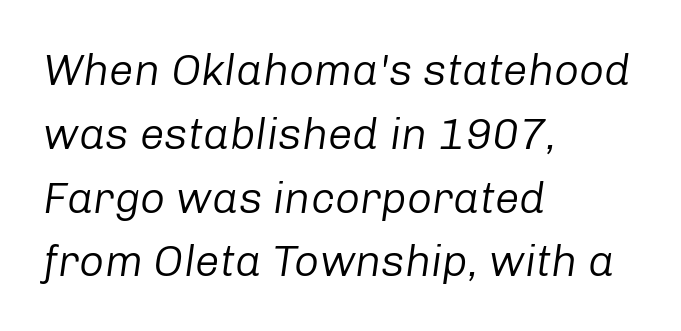
The string is rendered with underlining switched off. This sample has the flowing, uneven cadence of proportional lettering. Caption: standard tracking, unaltered. Leading: standard.
